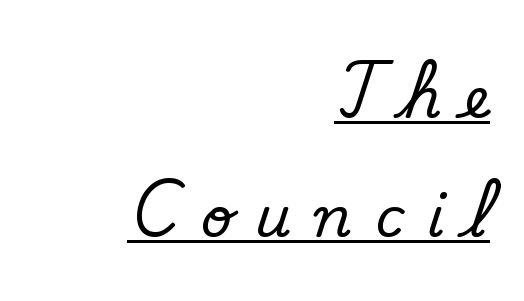
The image shows 56 px regular-weight sans-serif type; set right-aligned, loose line spacing (2.12x), unusually wide letter spacing (+0.41 em), underlined; low stroke contrast and a small x-height.
